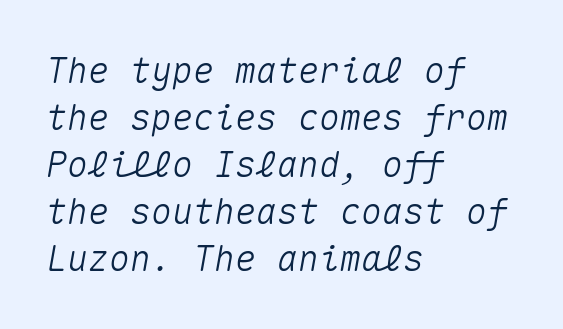
The image shows 35 px text type, italic (leaning right), monospaced; set left-aligned, normal line spacing (1.34x), normal letter spacing, not underlined; medium stroke contrast and a medium x-height.
